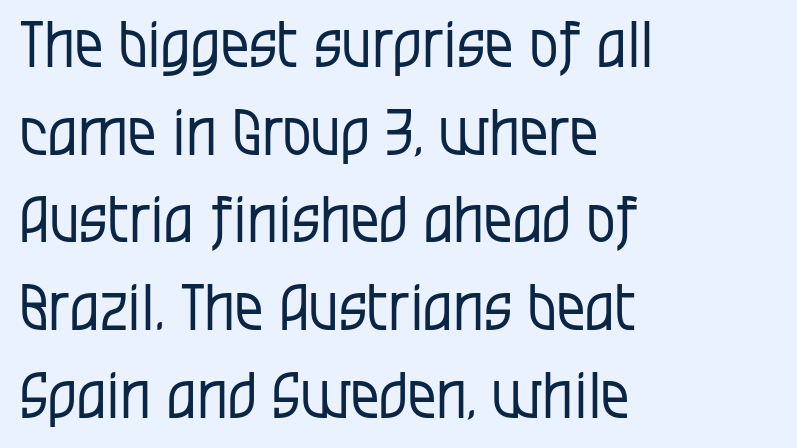
{"serif": "no", "italic": "no", "bold": "no", "weight": "regular", "width": "condensed", "stroke_contrast": "low", "x_height": "large", "monospaced": "no", "underline": "no", "align": "left", "line_spacing": "normal", "line_spacing_ratio": 1.37, "letter_spacing": "normal", "letter_spacing_em": 0.0, "glyph_px": 64}
